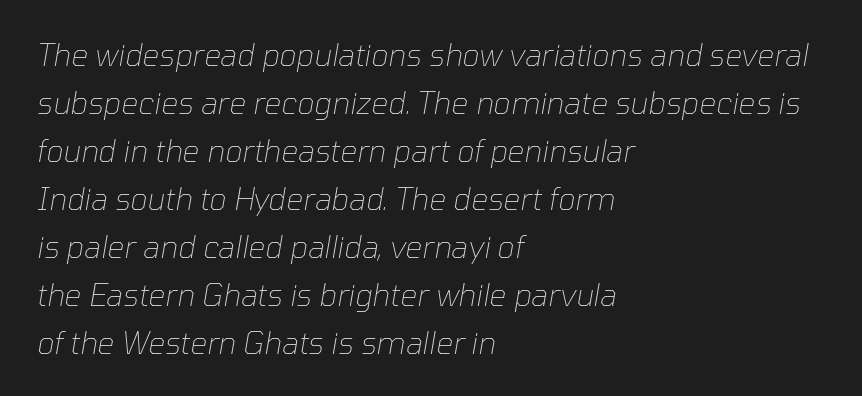
Q: Is the text bold? A: No.
Q: Is the text italic (slanted)? A: Yes, it leans right by about 10 degrees.
Q: Is the text underlined? A: No.
Q: How is the paragraph aligned? A: Left-aligned.
Q: Is the spacing between letters normal or unusually wide? A: Normal.
Q: Is the spacing between lines tight, normal or loose? A: Normal.
Q: Width (condensed, normal, or wide)? A: Normal.
Q: Stroke contrast? A: Low.
Q: x-height? A: Medium.
Q: Monospaced? A: No.
